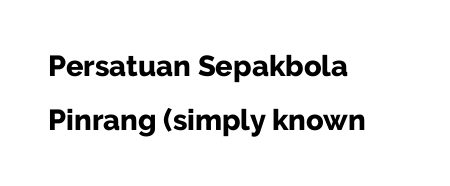
Q: Is the text bold? A: Yes.
Q: Is the text italic (slanted)? A: No, it is upright.
Q: Is the typeface a serif or a sans-serif typeface? A: Sans-serif.
Q: Is the text underlined? A: No.
Q: How is the paragraph aligned? A: Left-aligned.
Q: Is the spacing between letters normal or unusually wide? A: Normal.
Q: Width (condensed, normal, or wide)? A: Normal.
Q: Stroke contrast? A: Low.
Q: x-height? A: Medium.
Q: Monospaced? A: No.
